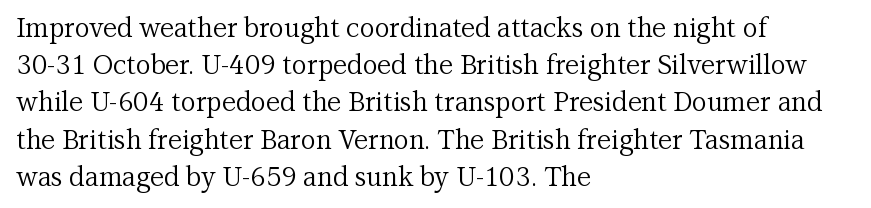
{"italic": "no", "bold": "no", "underline": "no", "align": "left", "line_spacing": "normal", "line_spacing_ratio": 1.43, "letter_spacing": "normal", "letter_spacing_em": 0.0, "glyph_px": 26}
